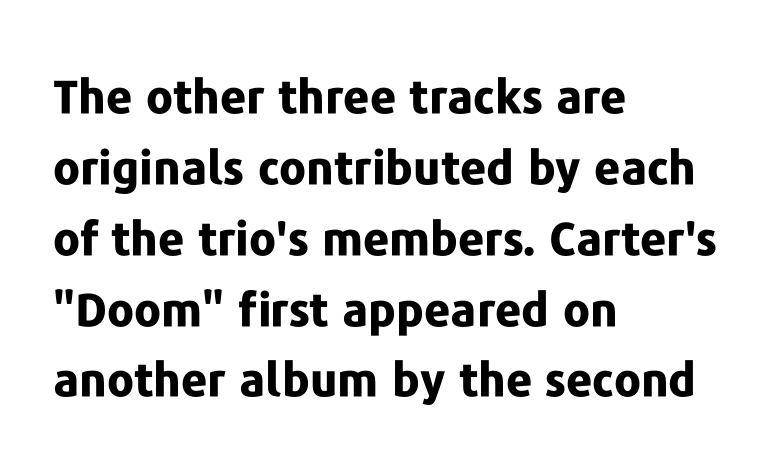
{"serif": "no", "italic": "no", "bold": "yes", "weight": "bold", "width": "normal", "stroke_contrast": "low", "x_height": "medium", "monospaced": "no", "underline": "no", "align": "left", "line_spacing": "normal", "line_spacing_ratio": 1.54, "letter_spacing": "normal", "letter_spacing_em": 0.0, "glyph_px": 46}
